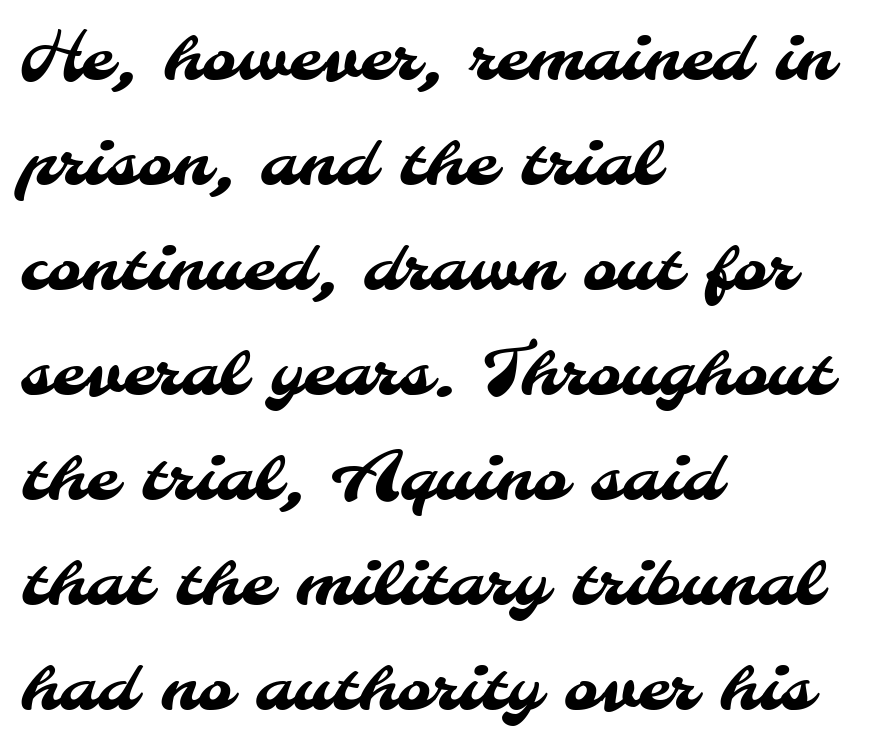
{"serif": "no", "width": "normal", "stroke_contrast": "medium", "x_height": "small", "monospaced": "no", "underline": "no", "align": "left", "line_spacing": "normal", "line_spacing_ratio": 1.59, "letter_spacing": "normal", "letter_spacing_em": 0.0, "glyph_px": 66}
